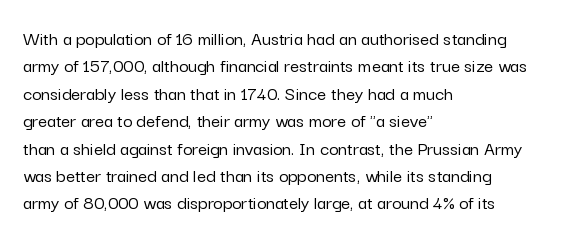
{"italic": "no", "underline": "no", "align": "left", "line_spacing": "normal", "line_spacing_ratio": 1.37, "letter_spacing": "normal", "letter_spacing_em": 0.0, "glyph_px": 20}
